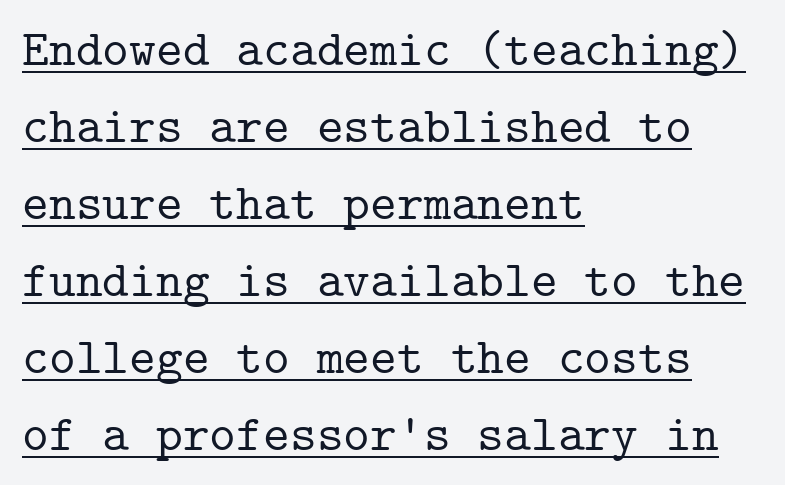
{"serif": "yes", "italic": "no", "width": "normal", "stroke_contrast": "low", "x_height": "medium", "monospaced": "yes", "underline": "yes", "align": "left", "line_spacing": "normal", "line_spacing_ratio": 1.51, "letter_spacing": "normal", "letter_spacing_em": 0.0, "glyph_px": 51}
